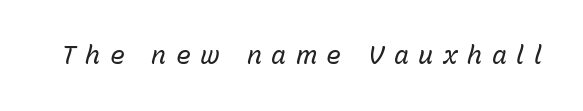
The image shows 25 px text type, italic (leaning right); set unusually wide letter spacing (+0.38 em), not underlined.
